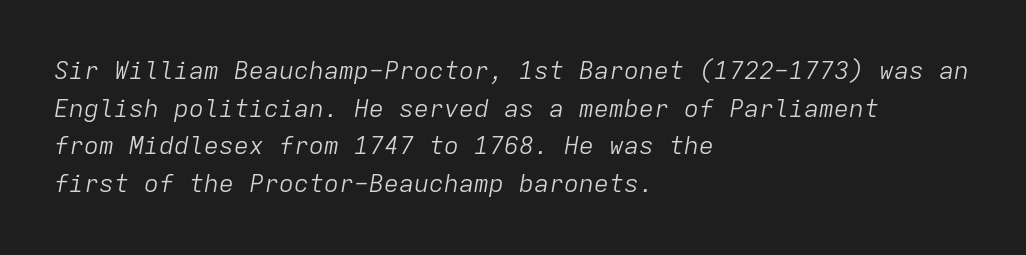
Q: Is the text bold? A: No.
Q: Is the text italic (slanted)? A: Yes, it leans right by about 9 degrees.
Q: Is the text underlined? A: No.
Q: How is the paragraph aligned? A: Left-aligned.
Q: Is the spacing between letters normal or unusually wide? A: Normal.
Q: Is the spacing between lines tight, normal or loose? A: Normal.
